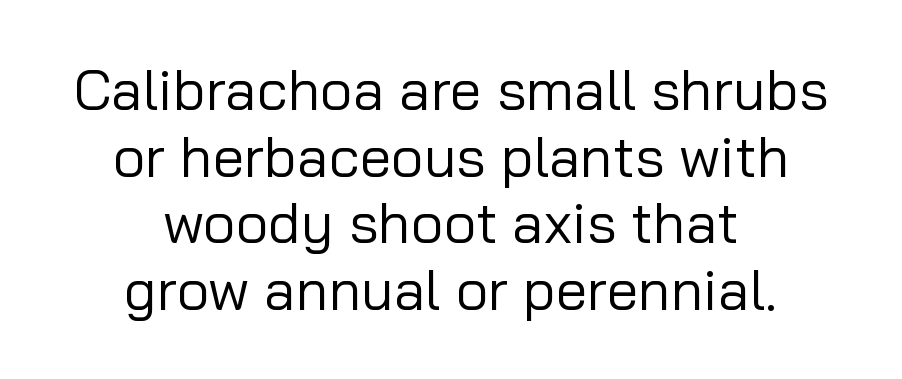
{"serif": "no", "italic": "no", "bold": "no", "weight": "regular", "width": "normal", "stroke_contrast": "low", "x_height": "medium", "monospaced": "no", "underline": "no", "align": "center", "line_spacing_ratio": 1.17, "letter_spacing": "normal", "letter_spacing_em": 0.0, "glyph_px": 57}
